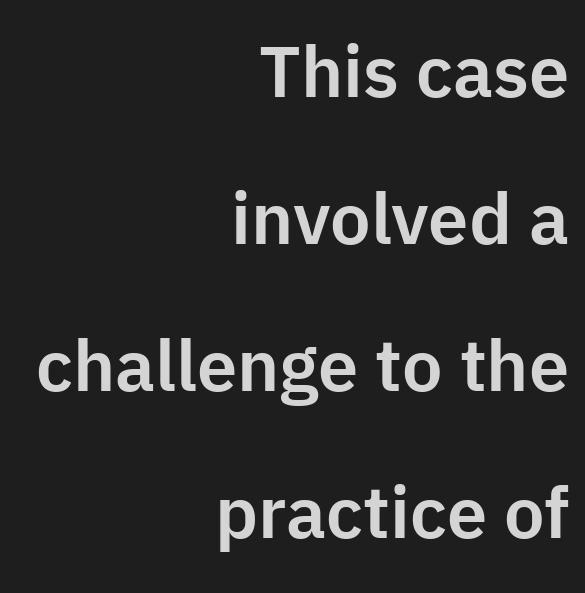
The image shows 72 px sans-serif type, upright; set right-aligned, loose line spacing (2.04x), normal letter spacing, not underlined; low stroke contrast and a medium x-height.
